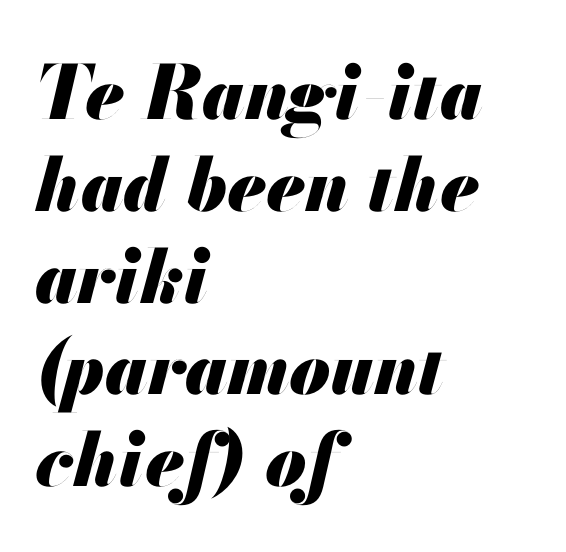
Reading down the block, your eye returns to a fixed left position each line. Caption: standard tracking, unaltered. You'd pick this weight for a headline — it's a proper bold. Quick note: italic.
